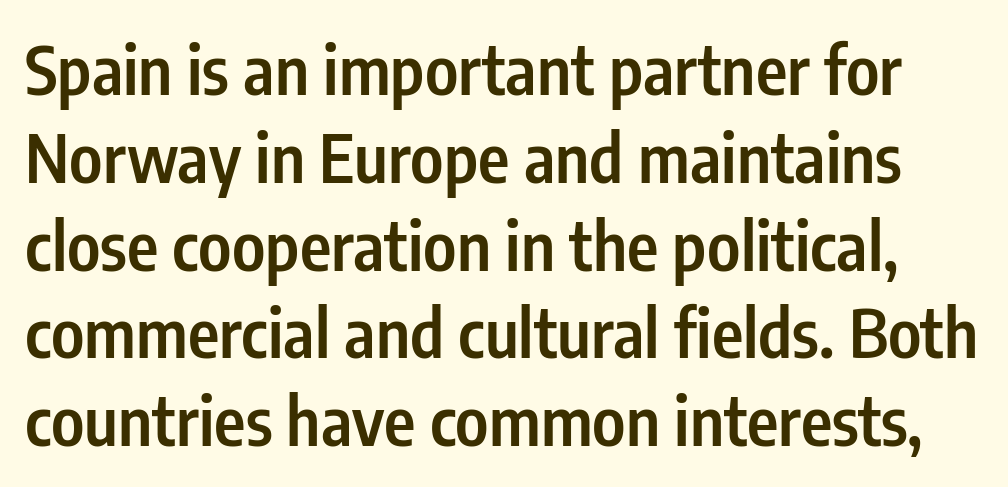
Nobody drew a line under any word here. Honestly, the letter spacing is just normal — you wouldn't notice it. Successive baselines arrive at the customary interval. I'd describe the lettering as semibold — firm but not a full bold. Serif or sans? Sans — the stroke terminals are bare. These lines are rendered in a variable-pitch font.
